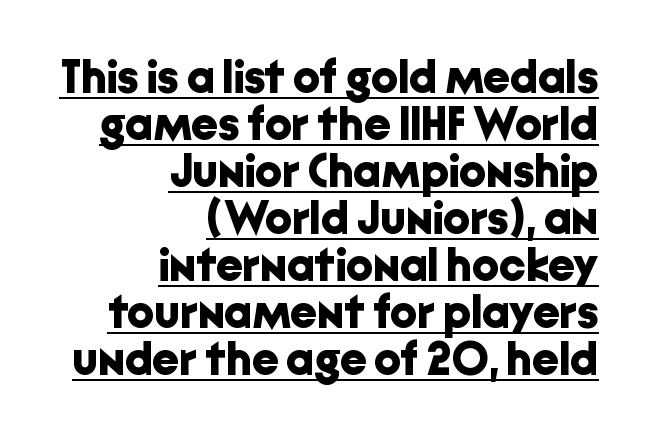
Q: Is the text bold? A: Yes.
Q: Is the text italic (slanted)? A: No, it is upright.
Q: Is the typeface a serif or a sans-serif typeface? A: Sans-serif.
Q: Is the text underlined? A: Yes.
Q: How is the paragraph aligned? A: Right-aligned.
Q: Is the spacing between letters normal or unusually wide? A: Normal.
Q: Is the spacing between lines tight, normal or loose? A: Tight.
Q: Width (condensed, normal, or wide)? A: Normal.
Q: Stroke contrast? A: Low.
Q: x-height? A: Medium.
Q: Monospaced? A: No.
